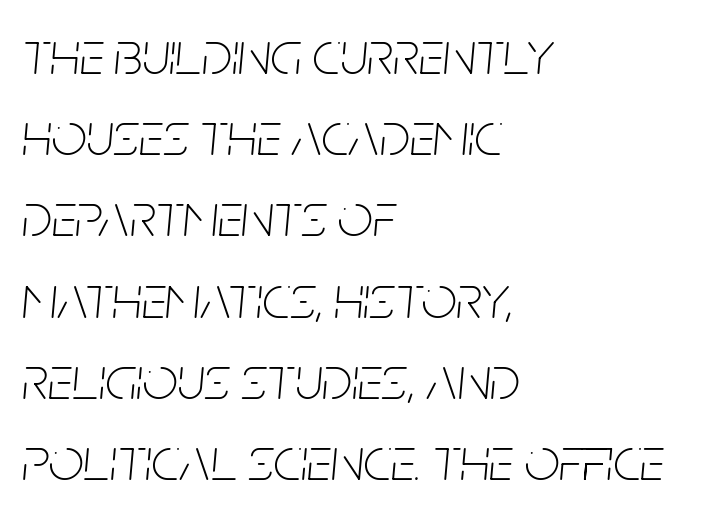
Q: Is the text bold? A: No.
Q: Is the text italic (slanted)? A: Yes, it leans right by about 5 degrees.
Q: Is the text underlined? A: No.
Q: How is the paragraph aligned? A: Left-aligned.
Q: Is the spacing between letters normal or unusually wide? A: Normal.
Q: Is the spacing between lines tight, normal or loose? A: Normal.
Q: Width (condensed, normal, or wide)? A: Condensed.
Q: Stroke contrast? A: Low.
Q: x-height? A: Large.
Q: Monospaced? A: No.
